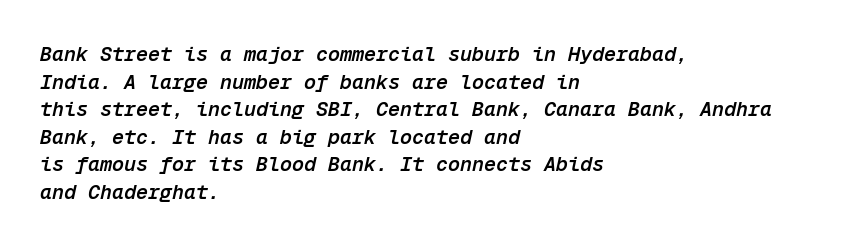
Q: Is the text bold? A: Semi-bold.
Q: Is the text italic (slanted)? A: Yes, it leans right by about 12 degrees.
Q: Is the text underlined? A: No.
Q: How is the paragraph aligned? A: Left-aligned.
Q: Is the spacing between letters normal or unusually wide? A: Normal.
Q: Is the spacing between lines tight, normal or loose? A: Normal.
